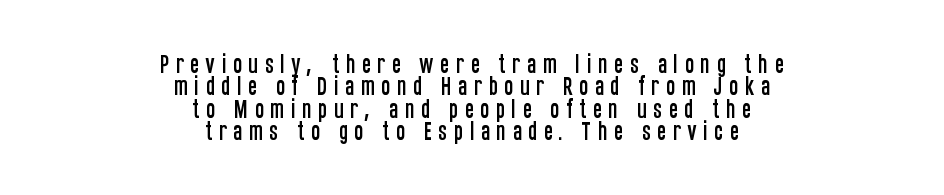
Q: Is the text italic (slanted)? A: No, it is upright.
Q: Is the text underlined? A: No.
Q: How is the paragraph aligned? A: Centered.
Q: Is the spacing between letters normal or unusually wide? A: Unusually wide.
Q: Is the spacing between lines tight, normal or loose? A: Tight.
